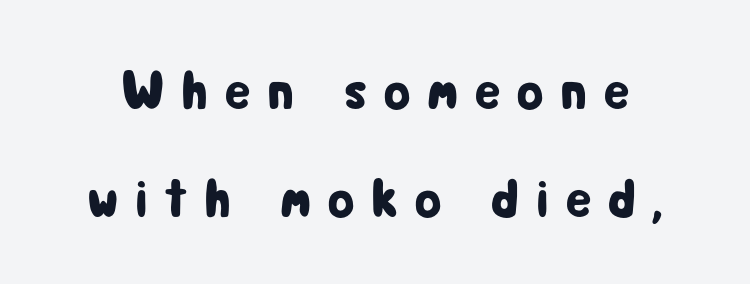
Q: Is the text italic (slanted)? A: No, it is upright.
Q: Is the typeface a serif or a sans-serif typeface? A: Sans-serif.
Q: Is the text underlined? A: No.
Q: Is the spacing between letters normal or unusually wide? A: Unusually wide.
Q: Is the spacing between lines tight, normal or loose? A: Loose.
Q: Width (condensed, normal, or wide)? A: Condensed.
Q: Stroke contrast? A: Low.
Q: x-height? A: Medium.
Q: Monospaced? A: No.
